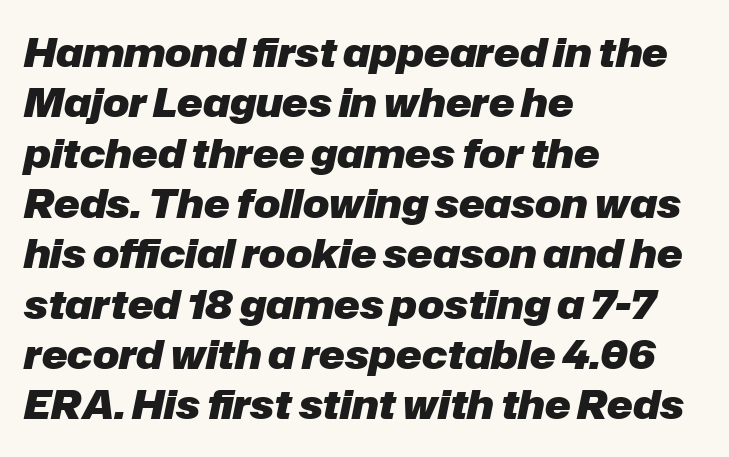
{"italic": "yes", "lean": "right", "slant_degrees": 12, "bold": "yes", "weight": "heavy", "width": "normal", "stroke_contrast": "low", "x_height": "medium", "monospaced": "no", "underline": "no", "align": "left", "line_spacing": "normal", "line_spacing_ratio": 1.29, "letter_spacing": "normal", "letter_spacing_em": 0.0, "glyph_px": 39}
